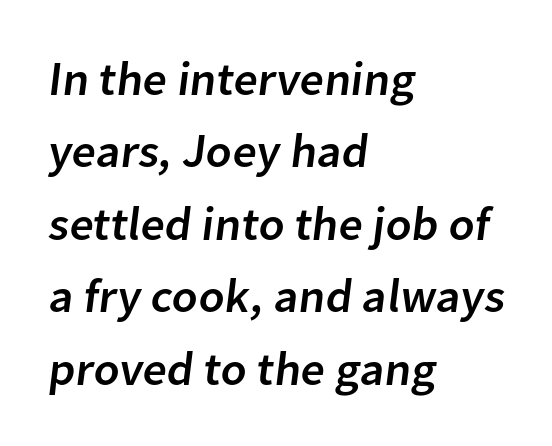
{"serif": "no", "width": "normal", "stroke_contrast": "low", "x_height": "medium", "monospaced": "no", "underline": "no", "align": "left", "line_spacing": "normal", "line_spacing_ratio": 1.51, "letter_spacing": "normal", "letter_spacing_em": 0.0, "glyph_px": 48}
